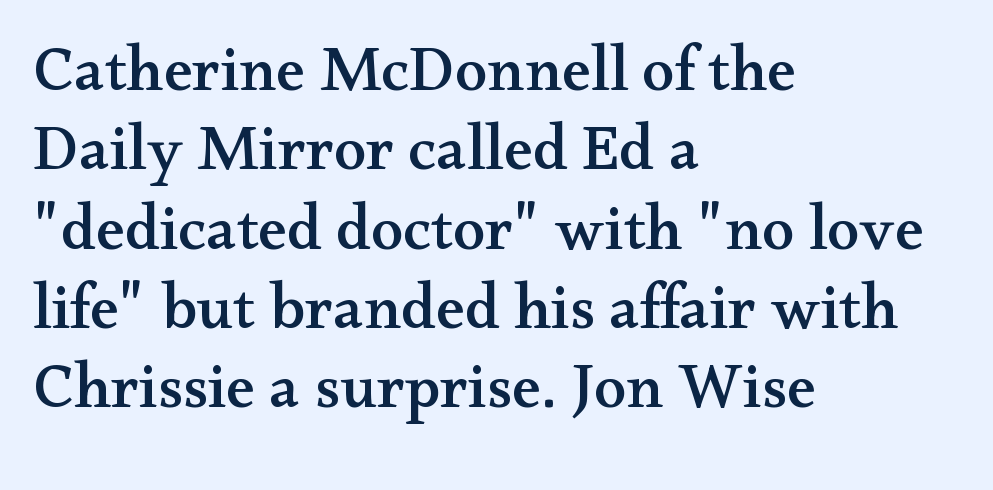
{"serif": "yes", "italic": "no", "width": "wide", "stroke_contrast": "medium", "x_height": "small", "monospaced": "no", "underline": "no", "align": "left", "line_spacing_ratio": 1.22, "letter_spacing": "normal", "letter_spacing_em": 0.0, "glyph_px": 65}
